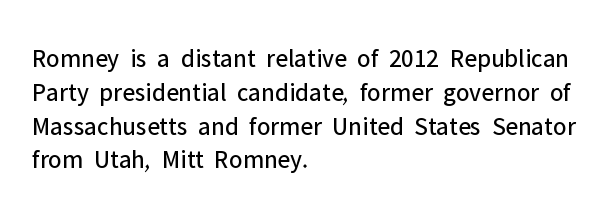
Descenders are the only things crossing below the line. Vertical strokes here are truly vertical. Compared with typical paragraphs, the rows here are spaced about the same. The setting favours the left margin, as ordinary paragraphs usually do.
